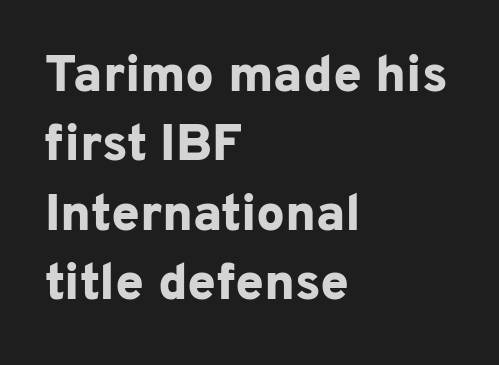
Q: Is the text bold? A: Yes.
Q: Is the text italic (slanted)? A: No, it is upright.
Q: Is the typeface a serif or a sans-serif typeface? A: Sans-serif.
Q: Is the text underlined? A: No.
Q: How is the paragraph aligned? A: Left-aligned.
Q: Is the spacing between letters normal or unusually wide? A: Normal.
Q: Is the spacing between lines tight, normal or loose? A: Normal.
Q: Width (condensed, normal, or wide)? A: Normal.
Q: Stroke contrast? A: Low.
Q: x-height? A: Medium.
Q: Monospaced? A: No.
